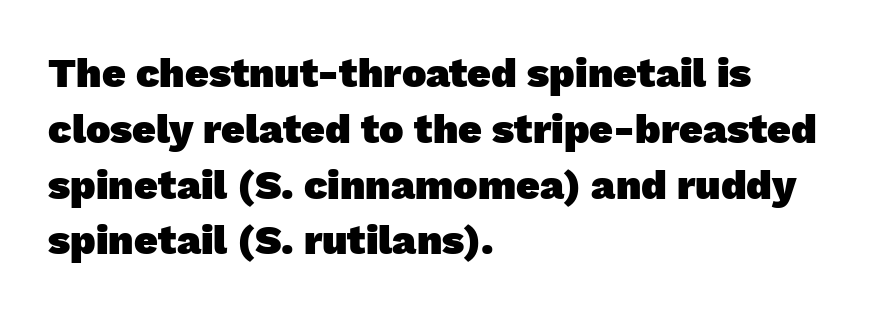
Q: Is the text bold? A: Yes.
Q: Is the typeface a serif or a sans-serif typeface? A: Sans-serif.
Q: Is the text underlined? A: No.
Q: How is the paragraph aligned? A: Left-aligned.
Q: Is the spacing between letters normal or unusually wide? A: Normal.
Q: Is the spacing between lines tight, normal or loose? A: Normal.
Q: Width (condensed, normal, or wide)? A: Normal.
Q: Stroke contrast? A: Low.
Q: x-height? A: Medium.
Q: Monospaced? A: No.
